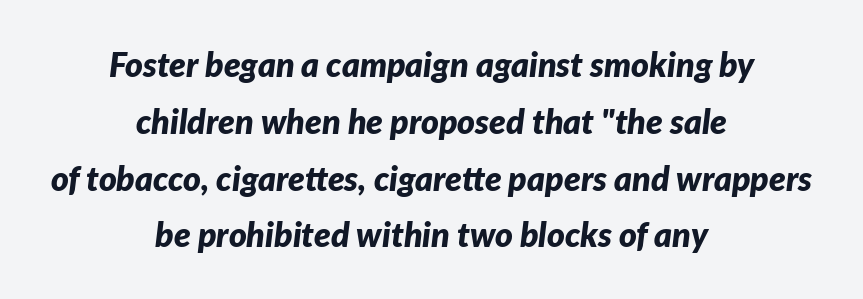
{"italic": "yes", "lean": "right", "slant_degrees": 7, "bold": "yes", "weight": "bold", "width": "normal", "stroke_contrast": "low", "x_height": "medium", "monospaced": "no", "underline": "no", "align": "center", "line_spacing": "normal", "line_spacing_ratio": 1.67, "letter_spacing": "normal", "letter_spacing_em": 0.0, "glyph_px": 34}
